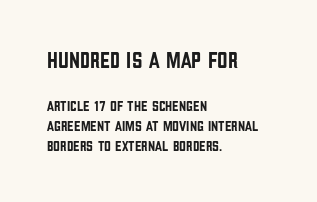
{"italic": "no", "underline": "no", "align": "left", "line_spacing": "normal", "line_spacing_ratio": 1.36, "letter_spacing": "normal", "letter_spacing_em": 0.0, "larger_block": "first", "size_ratio": 1.53, "glyph_px": 23}
